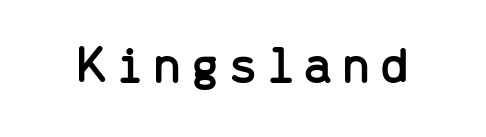
{"serif": "no", "italic": "no", "width": "normal", "stroke_contrast": "low", "x_height": "medium", "monospaced": "yes", "underline": "no", "glyph_px": 54}
